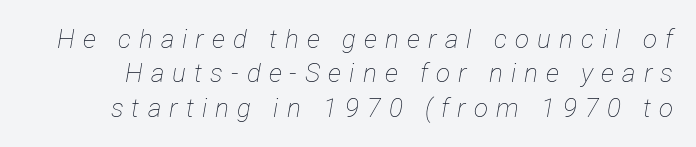
Type without underlining. This block has exactly the height ordinary leading produces. These glyphs show unthickened strokes, regular width or finer. Posture: slanted.
